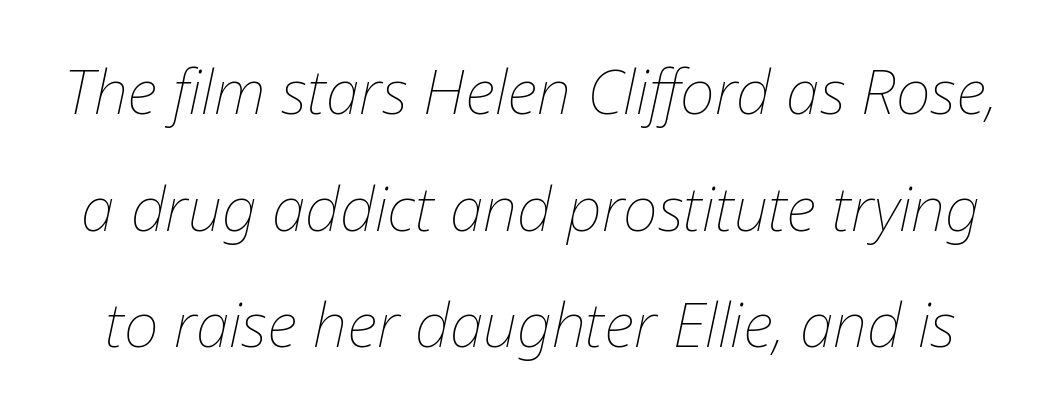
The image shows 61 px thin type, italic (leaning right); set loose line spacing (1.91x), normal letter spacing, not underlined; low stroke contrast and a medium x-height.
